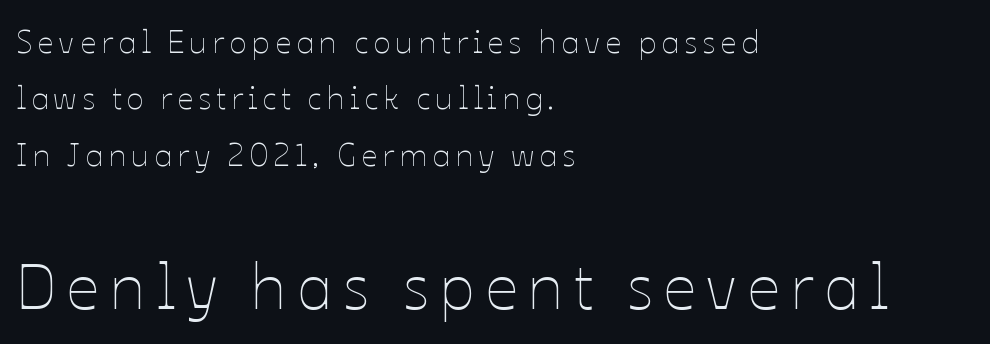
Q: Is the text bold? A: No.
Q: Is the text italic (slanted)? A: No, it is upright.
Q: Is the text underlined? A: No.
Q: How is the paragraph aligned? A: Left-aligned.
Q: Which block of text is set in a larger size, the first (top) or the second (bottom)? A: The second (bottom) one.
Q: Width (condensed, normal, or wide)? A: Normal.
Q: Stroke contrast? A: Low.
Q: x-height? A: Medium.
Q: Monospaced? A: No.
